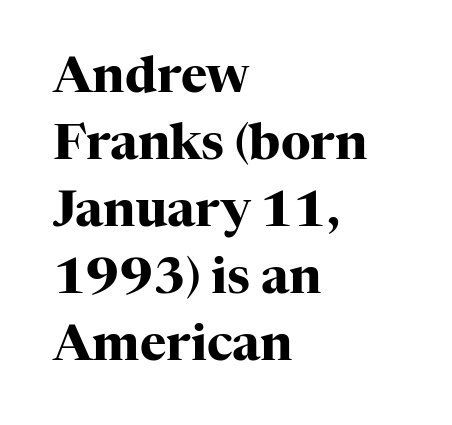
The image shows 50 px heavy serif type, upright; set left-aligned, normal line spacing (1.34x), normal letter spacing, not underlined; high stroke contrast and a medium x-height.
